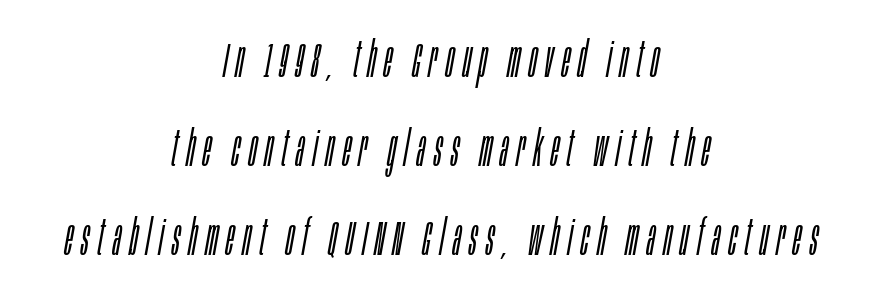
The image shows 50 px light, condensed type, italic (leaning right); set centered, line spacing 1.78x, not underlined; low stroke contrast and a large x-height.
